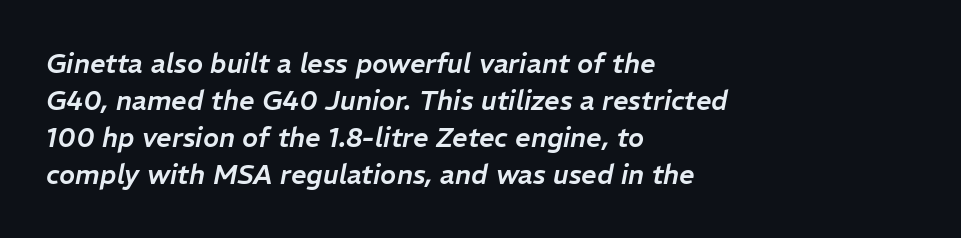
You could call the tracking neutral — neither tight nor loose. This is oblique type, the kind used for emphasis or titles. Reading down the block, your eye returns to a fixed left position each line. Check the space under the baseline: it is left empty. These lines sit exactly where default settings would place them.
